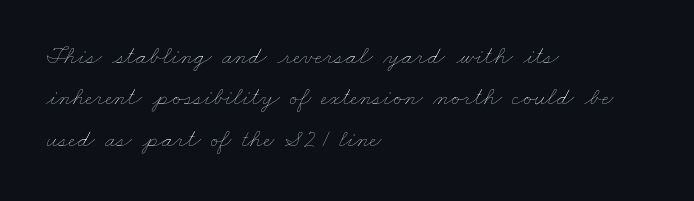
{"bold": "no", "underline": "no", "align": "left", "line_spacing": "normal", "line_spacing_ratio": 1.66, "letter_spacing": "normal", "letter_spacing_em": 0.0, "glyph_px": 25}
